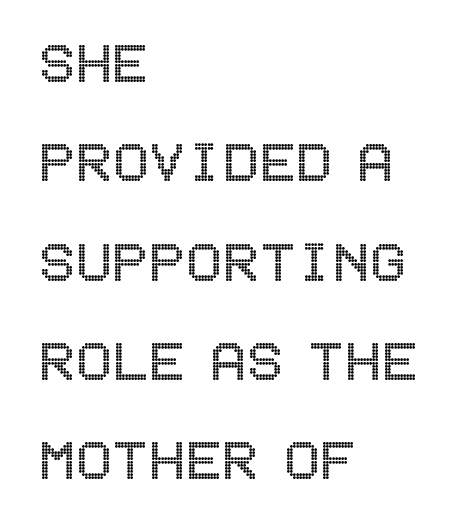
A normal amount of white space separates one row of letters from the next. Vertical strokes here are truly vertical. The glyphs are unaccompanied by any horizontal stroke below them. There is no visible air inserted between adjacent glyphs. Notice how the passage keeps a crisp vertical edge on the left only.
